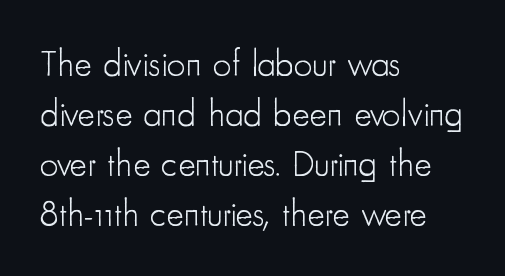
The image shows 37 px light, condensed sans-serif type, upright; set left-aligned, normal line spacing (1.35x), normal letter spacing, not underlined; low stroke contrast and a small x-height.
